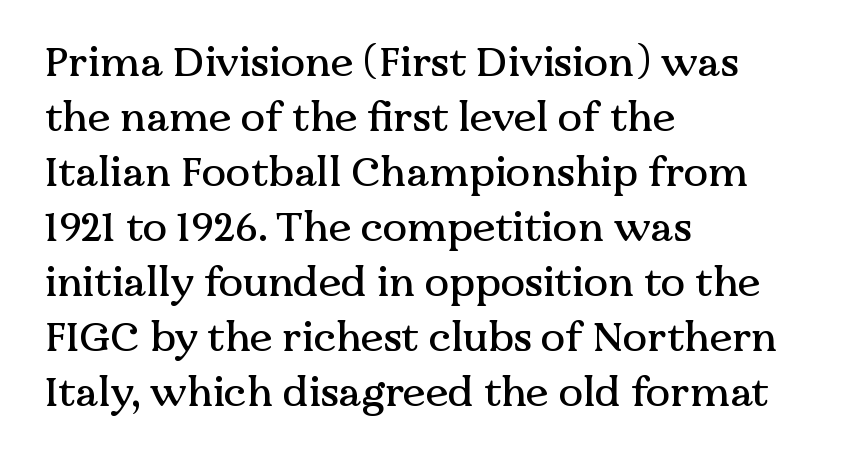
Proportional: the letters do not fall into vertical columns. The leading is moderate, giving the passage an even texture. Font category for this specimen: serif. This is roman type, the default non-slanted kind. The zone under the glyphs is completely vacant. Caption: multi-line text, flush left, ragged right.
